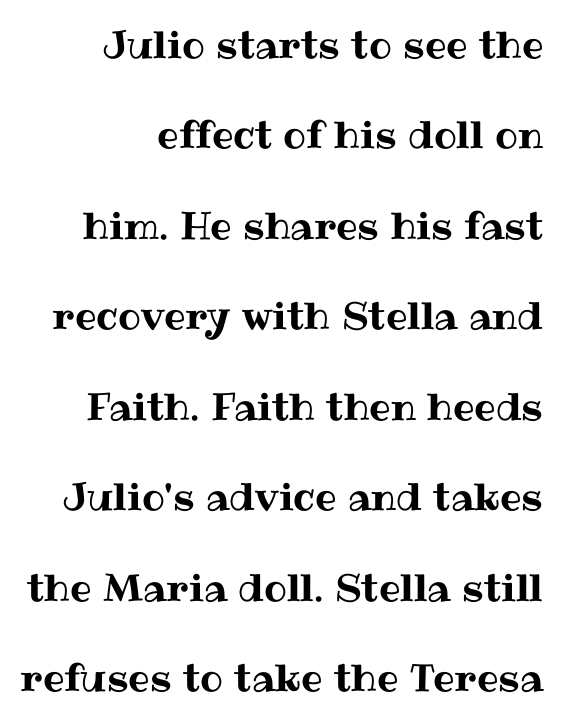
{"italic": "no", "width": "normal", "stroke_contrast": "medium", "x_height": "medium", "monospaced": "no", "underline": "no", "align": "right", "line_spacing": "loose", "line_spacing_ratio": 2.38, "letter_spacing": "normal", "letter_spacing_em": 0.0, "glyph_px": 38}
